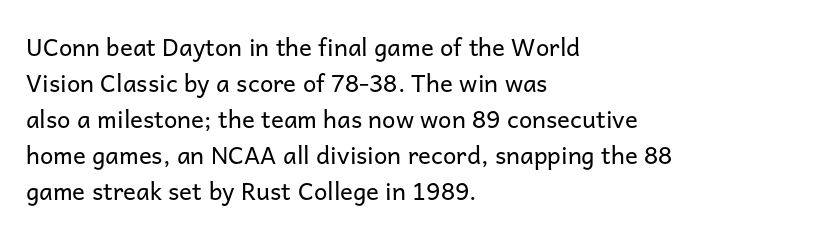
Q: Is the text bold? A: No.
Q: Is the text italic (slanted)? A: No, it is upright.
Q: Is the text underlined? A: No.
Q: How is the paragraph aligned? A: Left-aligned.
Q: Is the spacing between letters normal or unusually wide? A: Normal.
Q: Is the spacing between lines tight, normal or loose? A: Normal.
